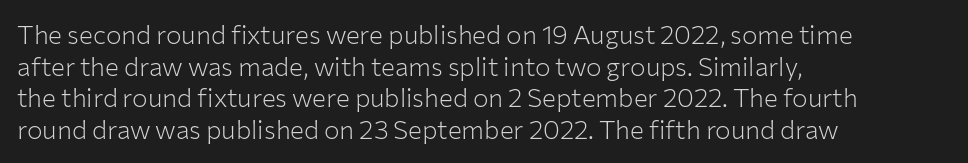
The image shows 26 px text type, upright; set left-aligned, line spacing 1.22x, normal letter spacing, not underlined.
